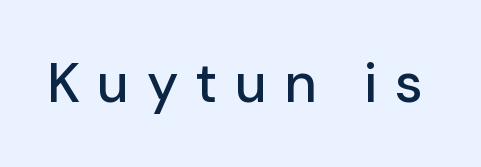
Q: Is the text italic (slanted)? A: No, it is upright.
Q: Is the typeface a serif or a sans-serif typeface? A: Sans-serif.
Q: Is the text underlined? A: No.
Q: Is the spacing between letters normal or unusually wide? A: Unusually wide.
Q: Width (condensed, normal, or wide)? A: Normal.
Q: Stroke contrast? A: Low.
Q: x-height? A: Medium.
Q: Monospaced? A: No.
